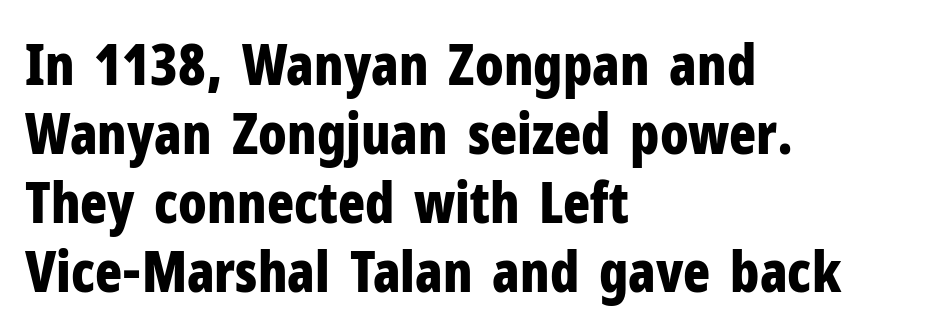
The letters advance in unequal steps, a hallmark of proportional type. The rendering shows plain stroke endings on the letterforms — a sans-serif design. The paragraph has a hard left edge and a soft right edge. Every stem runs plumb, perpendicular to the baseline. Just letters on the line, the space beneath them empty. Nothing unusual about the tracking: characters are spaced as the font intends.
